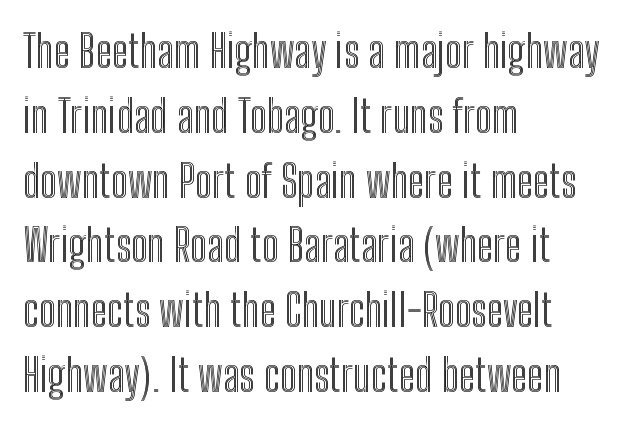
{"italic": "no", "width": "condensed", "x_height": "medium", "monospaced": "no", "underline": "no", "align": "left", "line_spacing": "normal", "line_spacing_ratio": 1.44, "letter_spacing": "normal", "letter_spacing_em": 0.0, "glyph_px": 45}
